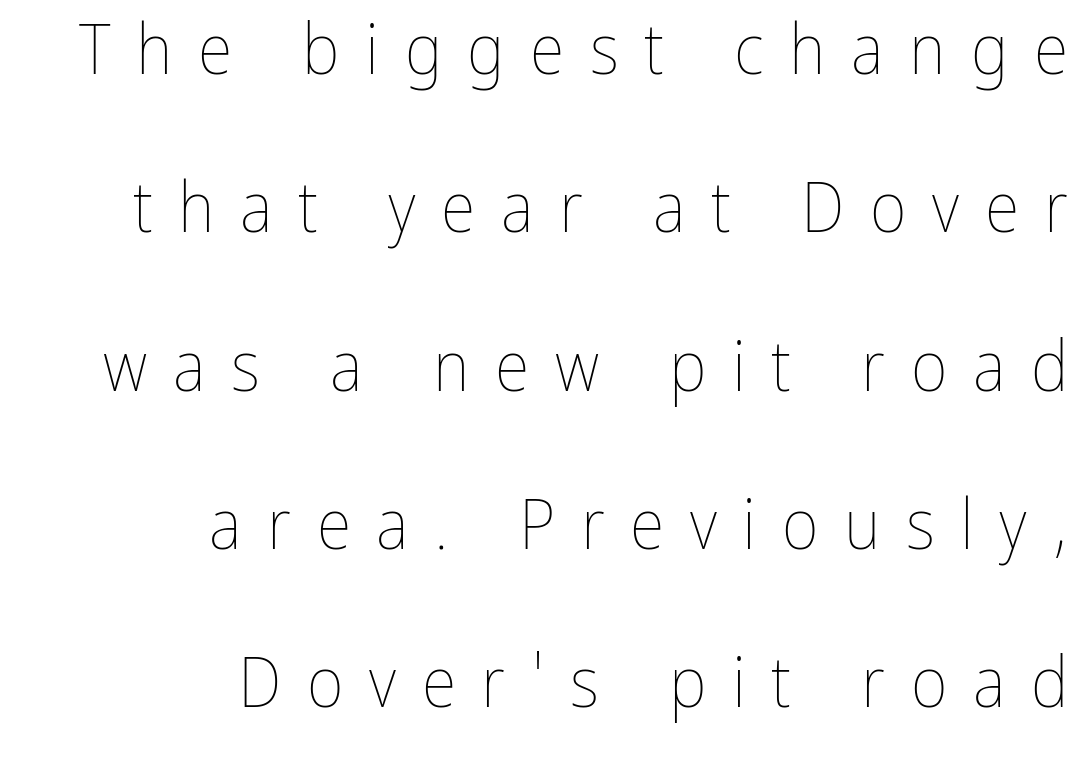
The image shows 71 px thin, condensed type, upright; set right-aligned, loose line spacing (2.23x), unusually wide letter spacing (+0.36 em), not underlined; low stroke contrast and a medium x-height.
